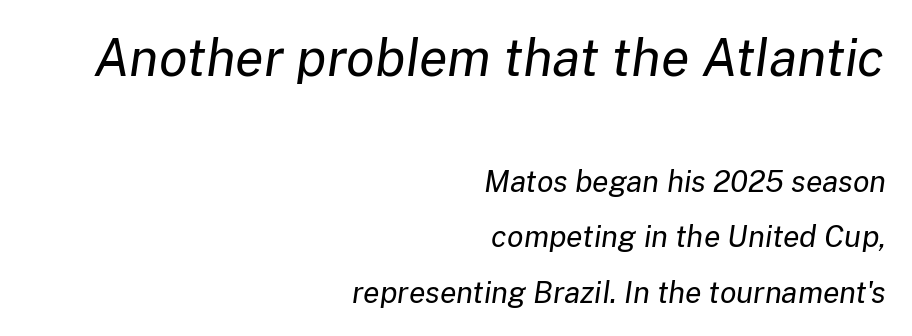
Anything drawn beneath the words? Only blank space. Every character sits at an angle, as italics do. Visually the block forms a straight wall on the right and a jagged coastline on the left. The passage shown is typed in a proportional face where columns would drift.
